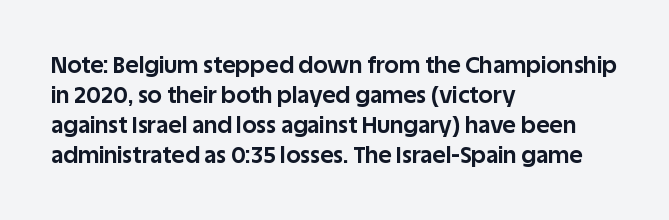
Designer's note — italics off, roman on. Clear beneath every line of the passage. Set as a true bold cut, around the 700 mark. How would I describe the line gaps? Plain and ordinary.
